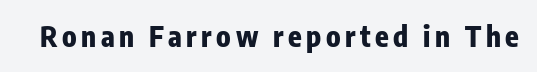
Plain, unruled lines of type. Check where the strokes stop: nothing finishes them off — pure sans. In terms of weight, the rendering is a true, heavy bold. Note the varied advance widths — an 'i' is clearly narrower than an 'm'. Style check: upright.
